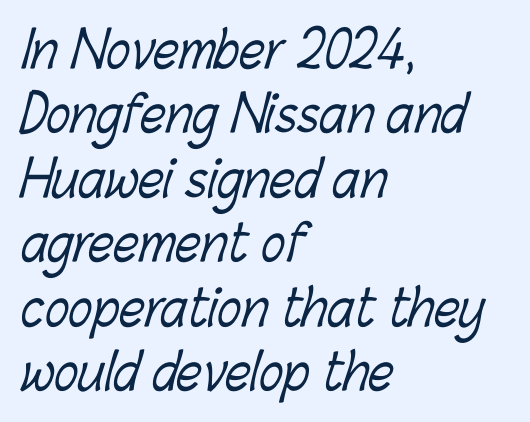
Q: Is the text bold? A: No.
Q: Is the text underlined? A: No.
Q: How is the paragraph aligned? A: Left-aligned.
Q: Is the spacing between letters normal or unusually wide? A: Normal.
Q: Is the spacing between lines tight, normal or loose? A: Normal.
Q: Width (condensed, normal, or wide)? A: Condensed.
Q: Stroke contrast? A: Low.
Q: x-height? A: Medium.
Q: Monospaced? A: No.
